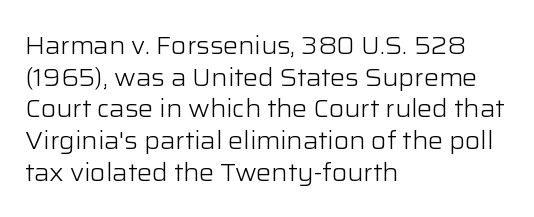
The image shows 25 px text type, upright; set left-aligned, normal line spacing (1.27x), normal letter spacing, not underlined.
